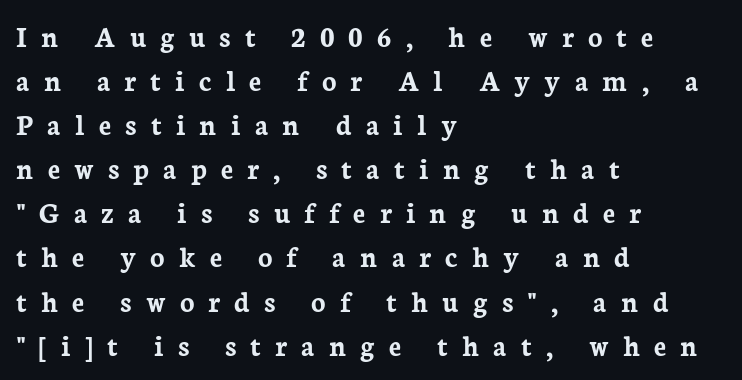
The image shows 30 px semibold serif type, upright; set left-aligned, normal line spacing (1.47x), unusually wide letter spacing (+0.47 em), not underlined; low stroke contrast and a medium x-height.
